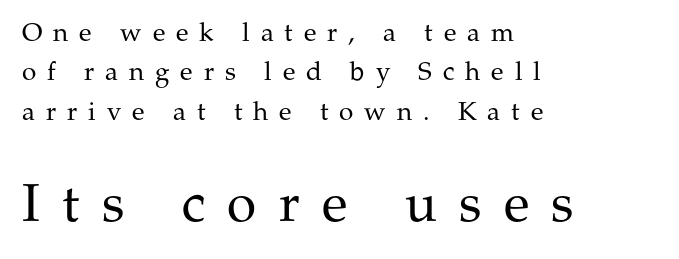
Q: Is the text bold? A: No.
Q: Is the text italic (slanted)? A: No, it is upright.
Q: Is the typeface a serif or a sans-serif typeface? A: Serif.
Q: Is the text underlined? A: No.
Q: How is the paragraph aligned? A: Left-aligned.
Q: Is the spacing between letters normal or unusually wide? A: Unusually wide.
Q: Is the spacing between lines tight, normal or loose? A: Normal.
Q: Which block of text is set in a larger size, the first (top) or the second (bottom)? A: The second (bottom) one.
Q: Width (condensed, normal, or wide)? A: Normal.
Q: Stroke contrast? A: Medium.
Q: x-height? A: Medium.
Q: Monospaced? A: No.
